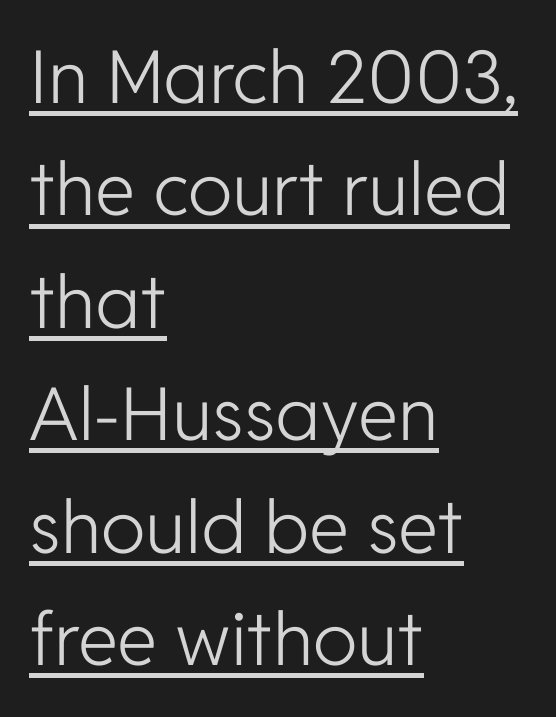
Q: Is the text bold? A: No.
Q: Is the text italic (slanted)? A: No, it is upright.
Q: Is the typeface a serif or a sans-serif typeface? A: Sans-serif.
Q: Is the text underlined? A: Yes.
Q: How is the paragraph aligned? A: Left-aligned.
Q: Is the spacing between letters normal or unusually wide? A: Normal.
Q: Is the spacing between lines tight, normal or loose? A: Normal.
Q: Width (condensed, normal, or wide)? A: Normal.
Q: Stroke contrast? A: Low.
Q: x-height? A: Medium.
Q: Monospaced? A: No.
